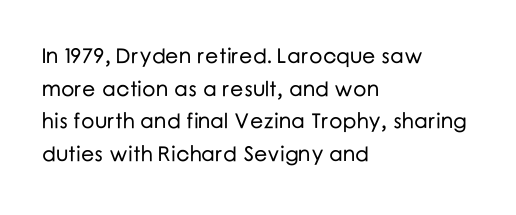
The line-height multiplier appears to be the usual default. Posture: straight, roman, zero tilt. This sample uses plain, unmodified letter spacing. No word sits above an underline.
